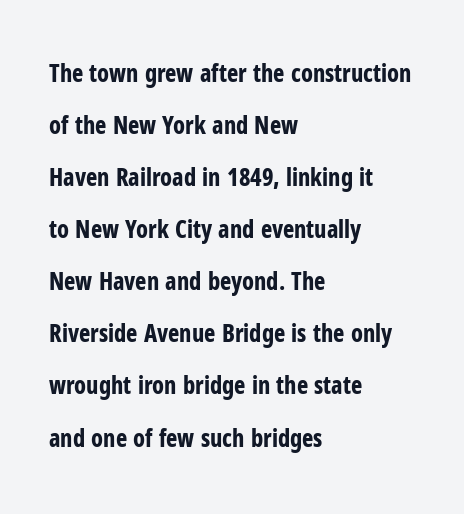
The image shows 24 px bold type, upright; set left-aligned, loose line spacing (2.17x), normal letter spacing, not underlined.
